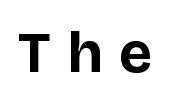
The letters stand straight up with perfectly vertical stems. Quick note: underline off. On the weight axis this lands at bold, roughly 700. The tracking jumps out immediately: characters are airy and widely separated. Serifs: no, the terminals of the letterforms are clean. This sample has the flowing, uneven cadence of proportional lettering.
